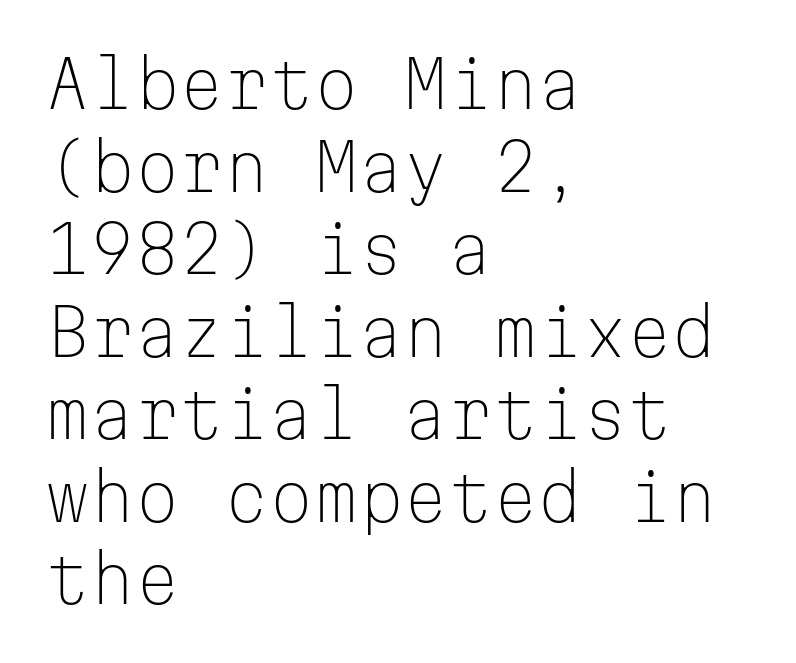
{"serif": "no", "italic": "no", "bold": "no", "weight": "light", "width": "normal", "stroke_contrast": "low", "x_height": "medium", "monospaced": "yes", "underline": "no", "align": "left", "line_spacing": "normal", "line_spacing_ratio": 1.29, "letter_spacing": "normal", "letter_spacing_em": 0.0, "glyph_px": 64}
